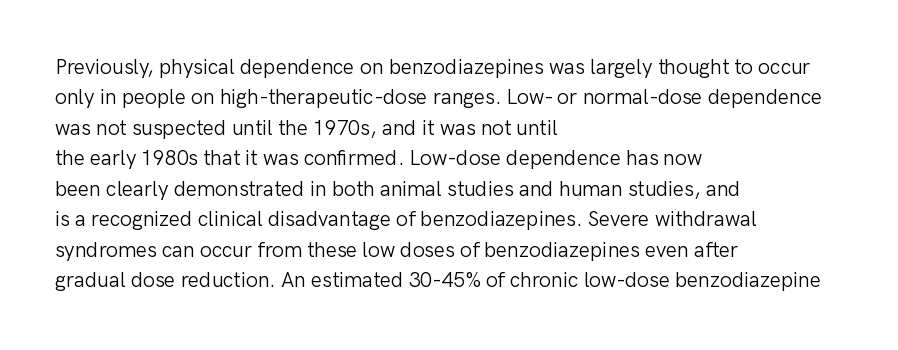
The image shows 21 px text type, upright; set left-aligned, normal line spacing (1.45x), normal letter spacing, not underlined.
